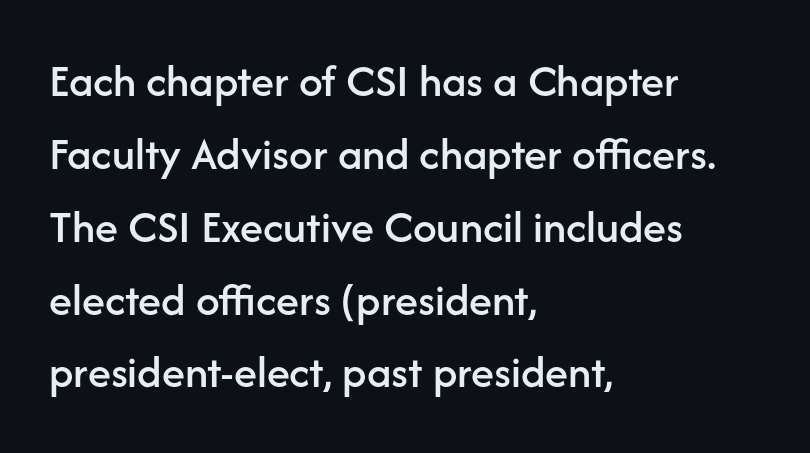
{"serif": "no", "italic": "no", "width": "normal", "stroke_contrast": "low", "x_height": "medium", "monospaced": "no", "underline": "no", "align": "left", "line_spacing": "normal", "line_spacing_ratio": 1.55, "letter_spacing": "normal", "letter_spacing_em": 0.0, "glyph_px": 47}
